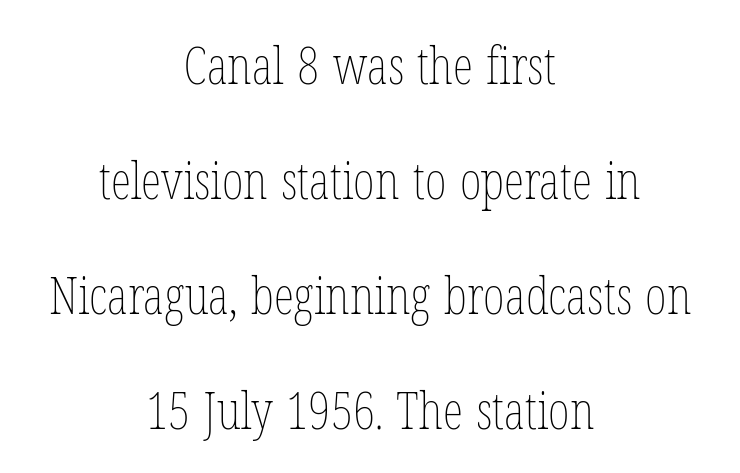
The image shows 52 px thin, condensed type, upright; set centered, loose line spacing (2.21x), normal letter spacing, not underlined; low stroke contrast and a medium x-height.
